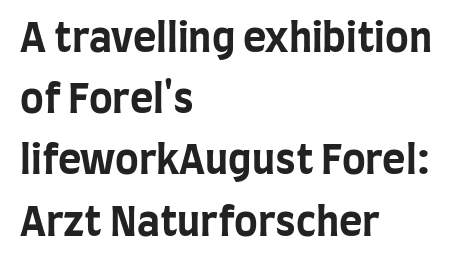
Q: Is the text bold? A: Yes.
Q: Is the text italic (slanted)? A: No, it is upright.
Q: Is the typeface a serif or a sans-serif typeface? A: Sans-serif.
Q: Is the text underlined? A: No.
Q: How is the paragraph aligned? A: Left-aligned.
Q: Is the spacing between letters normal or unusually wide? A: Normal.
Q: Is the spacing between lines tight, normal or loose? A: Normal.
Q: Width (condensed, normal, or wide)? A: Condensed.
Q: Stroke contrast? A: Low.
Q: x-height? A: Large.
Q: Monospaced? A: No.
